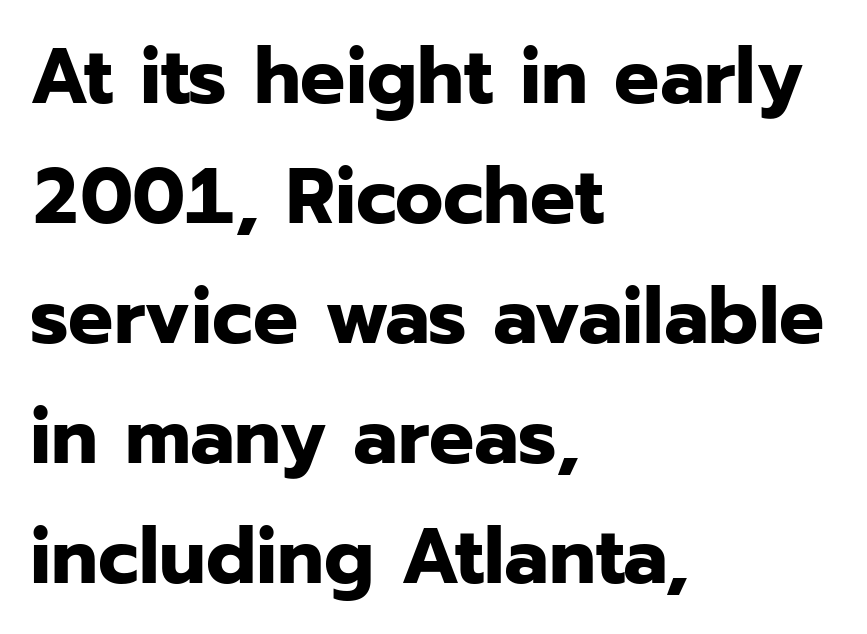
Ordinary non-slanted type is in use. The rendering anchors every line to the left-hand side. The baseline area is clear. The typesetting leans heavy: a genuine bold.
